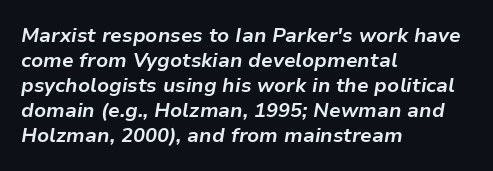
{"italic": "yes", "lean": "right", "slant_degrees": 9, "bold": "yes", "underline": "no", "align": "left", "line_spacing": "normal", "line_spacing_ratio": 1.25, "letter_spacing": "normal", "letter_spacing_em": 0.0, "glyph_px": 20}
